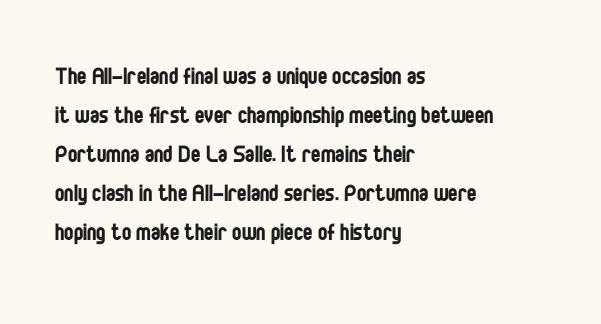
{"serif": "no", "italic": "no", "bold": "no", "weight": "regular", "width": "condensed", "stroke_contrast": "low", "x_height": "large", "monospaced": "no", "underline": "no", "align": "left", "line_spacing": "normal", "line_spacing_ratio": 1.39, "letter_spacing": "normal", "letter_spacing_em": 0.0, "glyph_px": 28}
